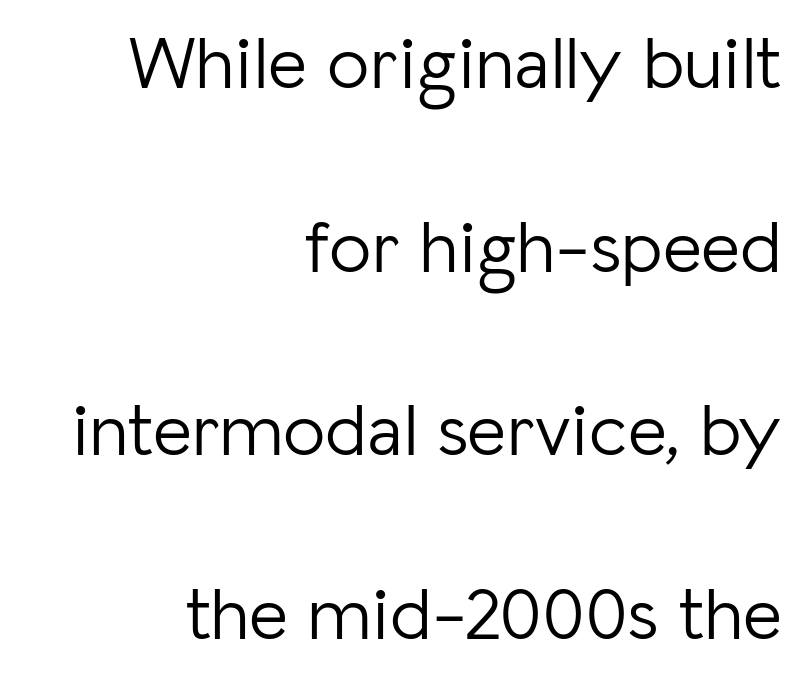
What kind of face is this? One without serifs — a sans. You could not count columns in this text — the font is proportionally spaced. Any mark beneath the type? The region is blank. Compared with a flush-left layout, this one pins lines to the opposite, right side. Rows of type keep a wide berth in the vertical direction. You could call the tracking neutral — neither tight nor loose.
